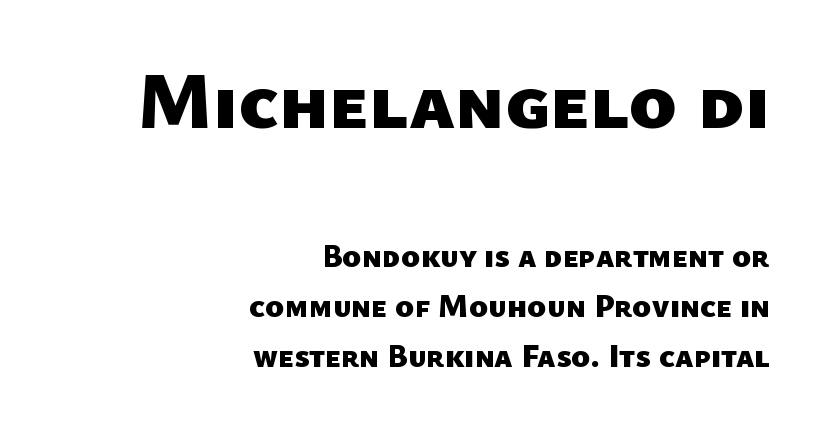
Line endings align vertically; line beginnings do not. This sample uses plain, unmodified letter spacing. Honestly, the row spacing looks completely unremarkable. Is the lower block the larger one? No — the upper block carries the bigger type.
